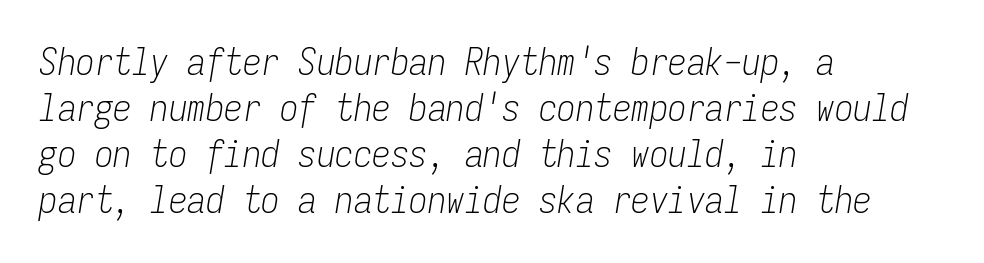
Words appear dense and cohesive because spacing is normal. Bold? No — there's no thickening of the strokes. Each line starts at the same left margin while the right side varies. Quick note: underline off. Here the designer chose a console-style face with uniform glyph widths.
